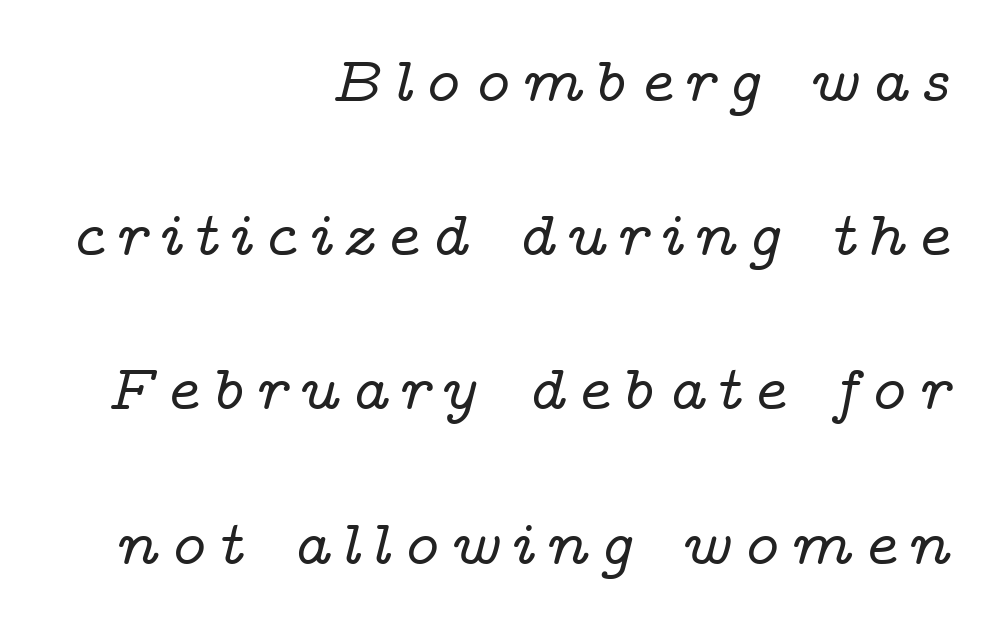
Q: Is the text italic (slanted)? A: Yes, it leans right by about 14 degrees.
Q: Is the typeface a serif or a sans-serif typeface? A: Serif.
Q: Is the text underlined? A: No.
Q: How is the paragraph aligned? A: Right-aligned.
Q: Is the spacing between lines tight, normal or loose? A: Loose.
Q: Width (condensed, normal, or wide)? A: Wide.
Q: Stroke contrast? A: Low.
Q: x-height? A: Medium.
Q: Monospaced? A: No.
